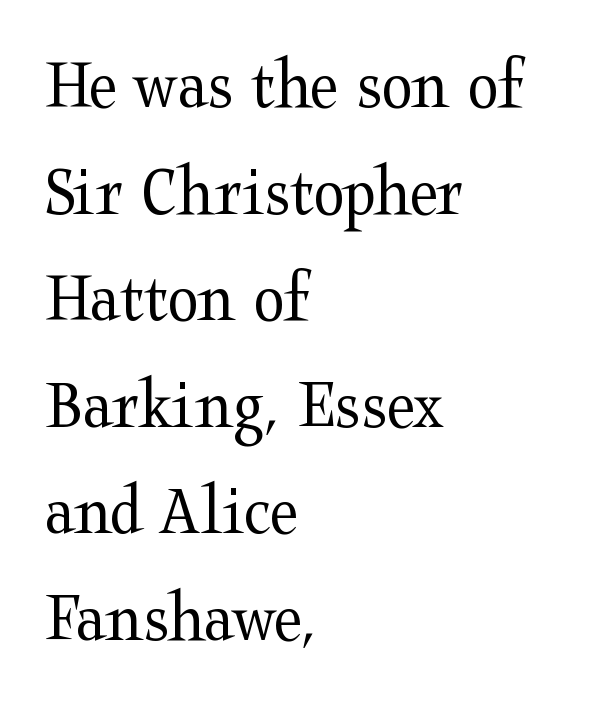
Typeset ragged right — the left edge is the straight one. Quick note: interline space is typical. The type sits square on the baseline with zero lean. Type style note: has serifs. Look at the tracking — it's just the regular setting, nothing added. The glyphs are unaccompanied by any horizontal stroke below them.
